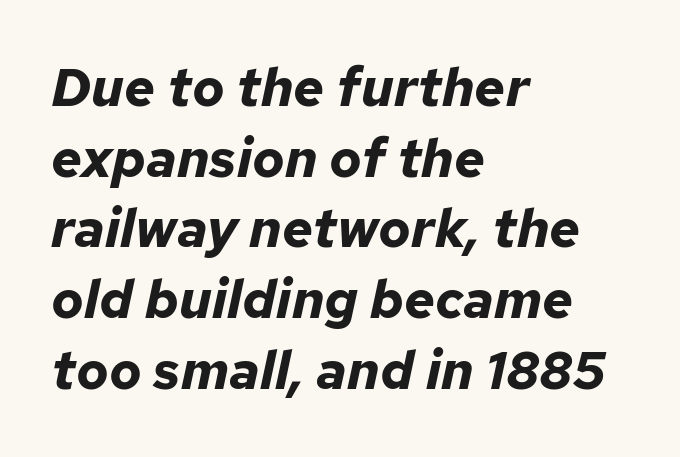
Q: Is the text bold? A: Yes.
Q: Is the text italic (slanted)? A: Yes, it leans right by about 12 degrees.
Q: Is the text underlined? A: No.
Q: How is the paragraph aligned? A: Left-aligned.
Q: Is the spacing between letters normal or unusually wide? A: Normal.
Q: Is the spacing between lines tight, normal or loose? A: Normal.
Q: Width (condensed, normal, or wide)? A: Normal.
Q: Stroke contrast? A: Low.
Q: x-height? A: Medium.
Q: Monospaced? A: No.
